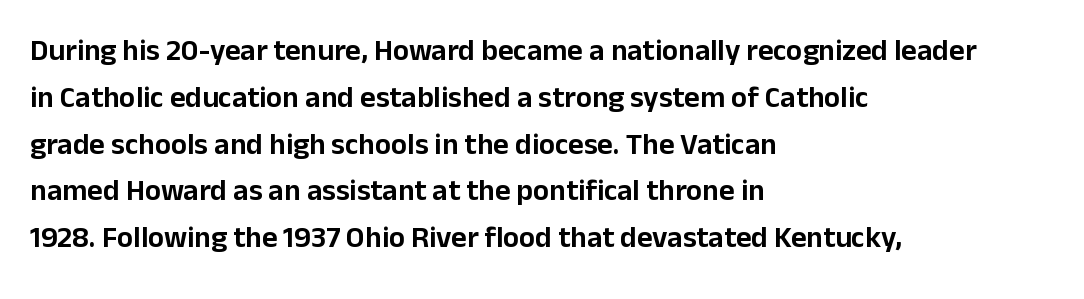
The image shows 30 px sans-serif type, upright; set left-aligned, normal line spacing (1.56x), normal letter spacing, not underlined; low stroke contrast and a medium x-height.
